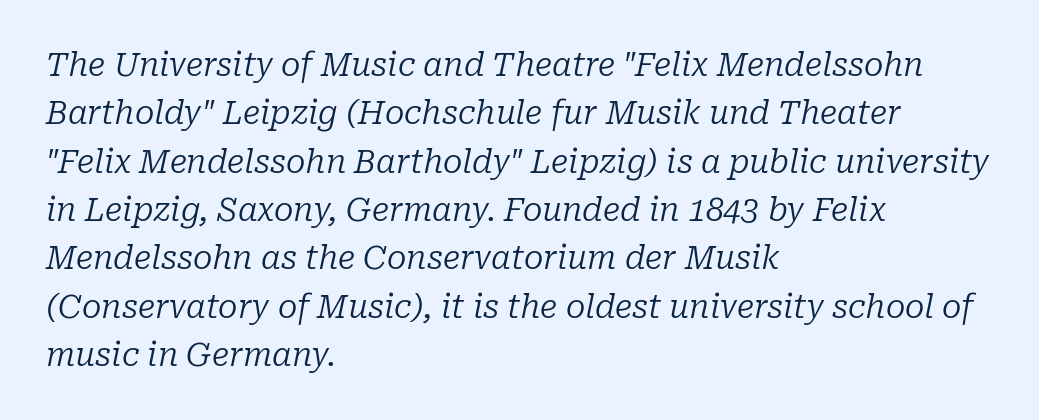
Q: Is the text bold? A: No.
Q: Is the text italic (slanted)? A: Yes, it leans right by about 10 degrees.
Q: Is the typeface a serif or a sans-serif typeface? A: Serif.
Q: Is the text underlined? A: No.
Q: How is the paragraph aligned? A: Left-aligned.
Q: Is the spacing between letters normal or unusually wide? A: Normal.
Q: Is the spacing between lines tight, normal or loose? A: Normal.
Q: Width (condensed, normal, or wide)? A: Normal.
Q: Stroke contrast? A: Low.
Q: x-height? A: Medium.
Q: Monospaced? A: No.
